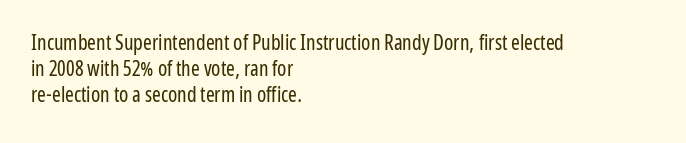
Q: Is the text bold? A: No.
Q: Is the text italic (slanted)? A: No, it is upright.
Q: Is the text underlined? A: No.
Q: How is the paragraph aligned? A: Left-aligned.
Q: Is the spacing between letters normal or unusually wide? A: Normal.
Q: Is the spacing between lines tight, normal or loose? A: Normal.
